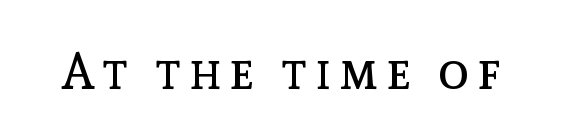
This sample uses an upright cut, with every glyph sitting square on the baseline. Nobody drew a line under any word here. Spacing verdict: proportional, widths tailored to each character. Heft: none added — not bold.
